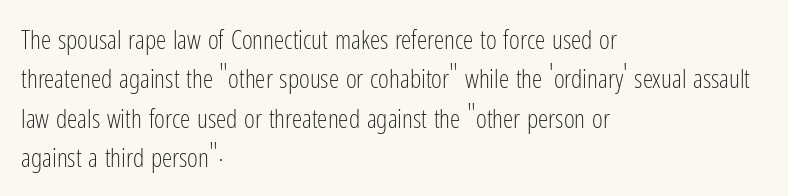
A typesetter would mark this as roman, not italic. Does the leading feel generous? No, just average. The typesetter chose a ragged-right arrangement here. The gaps between neighbouring characters are ordinary and unremarkable. Is this a heavy cut? Hardly; it is regular or lighter. The space directly below the letters is spotless.
